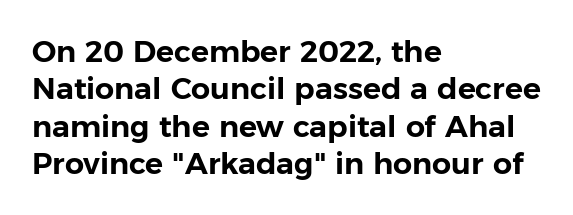
One-word summary of the alignment: left. You can tell it's not italic because the verticals are truly vertical. Bare-footed words on every line. This rendering employs a face without finishing strokes, i.e., a sans-serif. Compared with typical paragraphs, the rows here are spaced about the same. The line texture is even and compact thanks to regular tracking.
